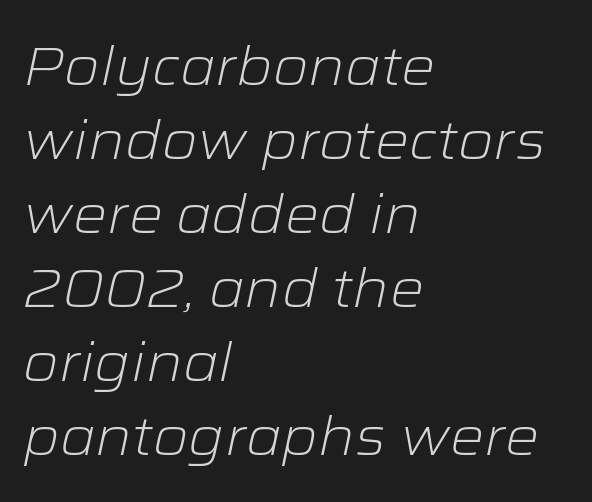
What stands out about the letter spacing? Nothing — it is the standard amount. Designer's note — italics engaged. Vertically, the passage feels balanced, rows spaced as you'd expect. Layout note: lines flush left. The baseline area is clear. A quiet, ordinary-to-light weight characterises the typeface.
